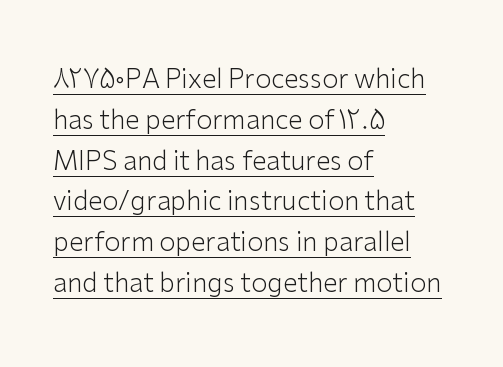
Q: Is the text bold? A: No.
Q: Is the text italic (slanted)? A: No, it is upright.
Q: Is the text underlined? A: Yes.
Q: How is the paragraph aligned? A: Left-aligned.
Q: Is the spacing between letters normal or unusually wide? A: Normal.
Q: Is the spacing between lines tight, normal or loose? A: Normal.
